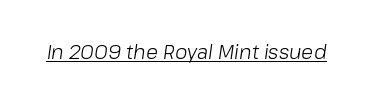
Q: Is the text bold? A: No.
Q: Is the text italic (slanted)? A: Yes, it leans right by about 8 degrees.
Q: Is the text underlined? A: Yes.
Q: Is the spacing between letters normal or unusually wide? A: Normal.
